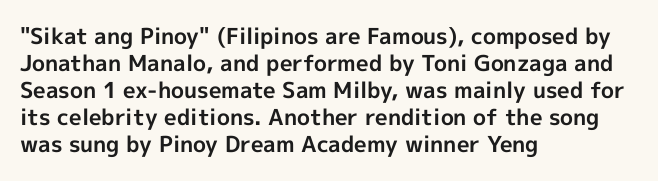
{"italic": "no", "bold": "yes", "underline": "no", "align": "left", "line_spacing_ratio": 1.23, "letter_spacing": "normal", "letter_spacing_em": 0.0, "glyph_px": 22}
